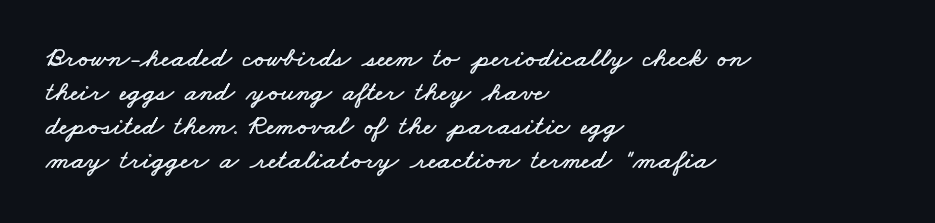
{"width": "wide", "stroke_contrast": "low", "x_height": "small", "monospaced": "no", "underline": "no", "align": "left", "line_spacing_ratio": 1.21, "letter_spacing": "normal", "letter_spacing_em": 0.0, "glyph_px": 28}
